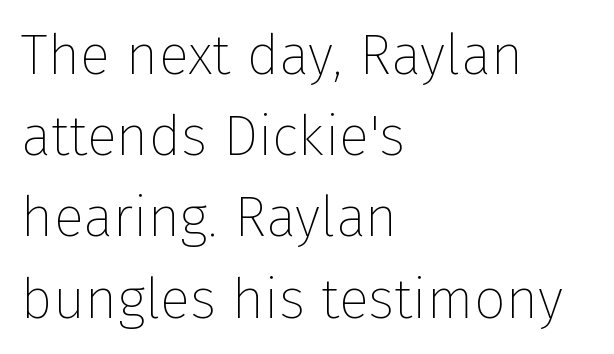
{"serif": "no", "italic": "no", "bold": "no", "weight": "thin", "width": "normal", "stroke_contrast": "low", "x_height": "medium", "monospaced": "no", "underline": "no", "align": "left", "line_spacing": "normal", "line_spacing_ratio": 1.45, "letter_spacing": "normal", "letter_spacing_em": 0.0, "glyph_px": 56}
